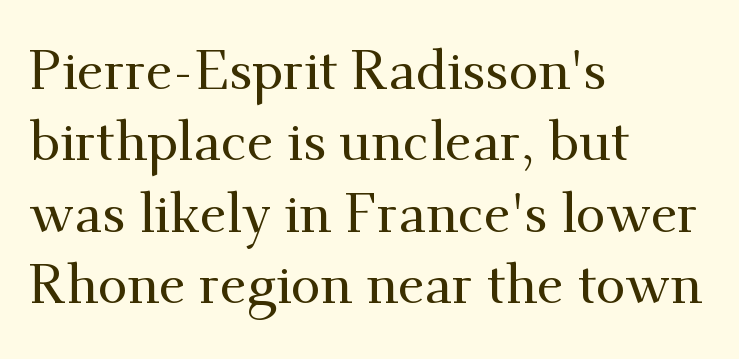
The image shows 54 px serif type, upright; set left-aligned, normal line spacing (1.32x), normal letter spacing, not underlined; medium stroke contrast and a small x-height.
